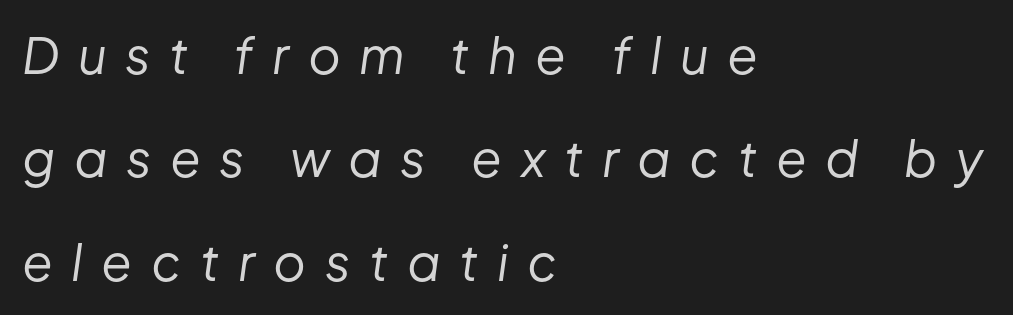
{"italic": "yes", "lean": "right", "slant_degrees": 8, "bold": "no", "weight": "regular", "width": "normal", "stroke_contrast": "low", "x_height": "medium", "monospaced": "no", "underline": "no", "align": "left", "line_spacing": "loose", "line_spacing_ratio": 2.07, "letter_spacing": "wide", "letter_spacing_em": 0.37, "glyph_px": 50}
